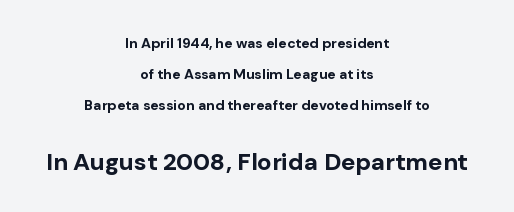
{"italic": "no", "bold": "yes", "underline": "no", "align": "center", "line_spacing": "loose", "line_spacing_ratio": 2.2, "letter_spacing": "normal", "letter_spacing_em": 0.0, "larger_block": "second", "size_ratio": 1.71, "glyph_px": 24}
